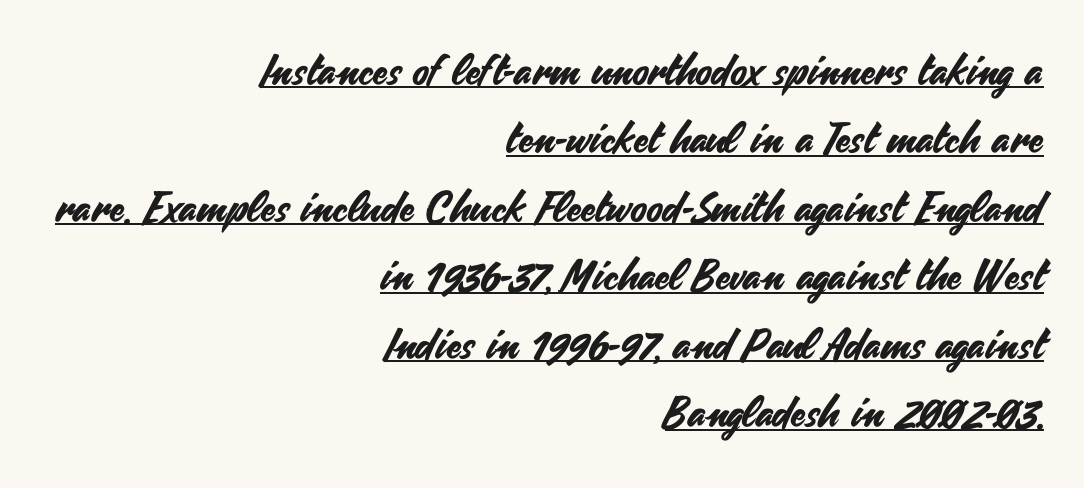
The image shows 42 px sans-serif type; set right-aligned, normal line spacing (1.63x), normal letter spacing, underlined; medium stroke contrast and a small x-height.
